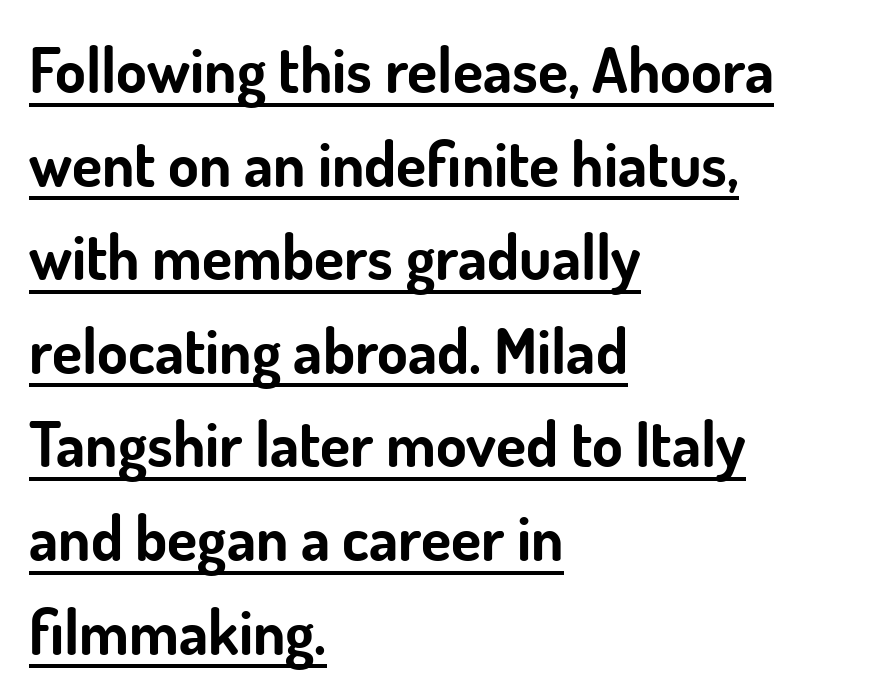
The image shows 62 px bold sans-serif type, upright; set left-aligned, normal line spacing (1.51x), normal letter spacing, underlined; low stroke contrast and a small x-height.
